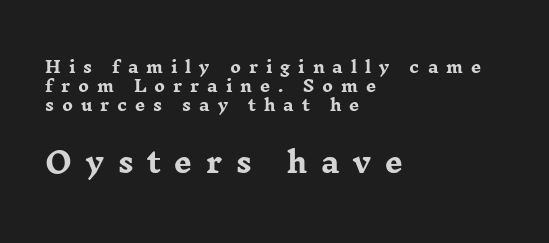
The image shows 28 px heavy, wide serif type, upright; set left-aligned, line spacing 1.2x, unusually wide letter spacing (+0.49 em), not underlined; the second (bottom) block is 1.75x larger; low stroke contrast and a medium x-height.
